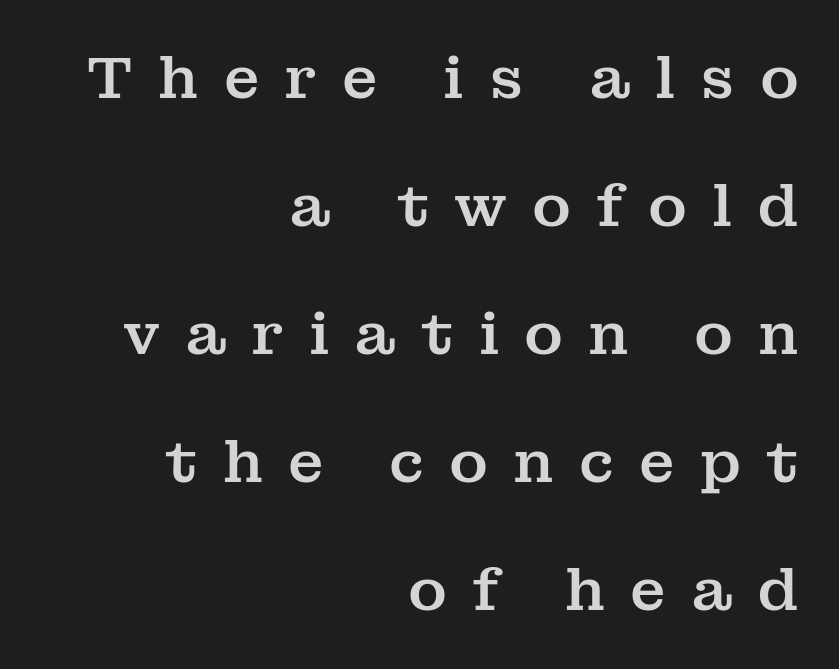
{"serif": "yes", "italic": "no", "width": "normal", "stroke_contrast": "medium", "x_height": "medium", "monospaced": "no", "underline": "no", "align": "right", "line_spacing": "loose", "line_spacing_ratio": 2.17, "letter_spacing": "wide", "letter_spacing_em": 0.42, "glyph_px": 59}
